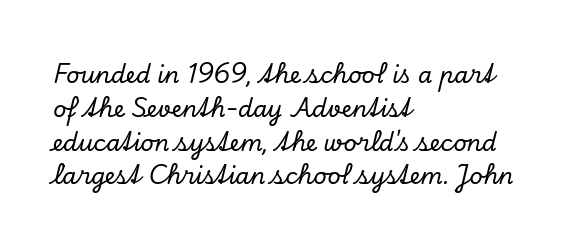
The image shows 23 px text type, italic (leaning right); set left-aligned, normal line spacing (1.47x), normal letter spacing, not underlined.
